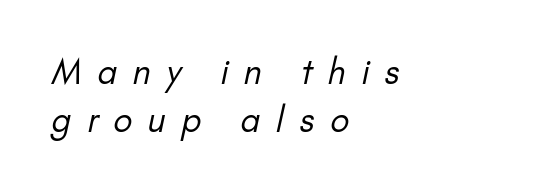
Q: Is the text bold? A: No.
Q: Is the typeface a serif or a sans-serif typeface? A: Sans-serif.
Q: Is the text underlined? A: No.
Q: How is the paragraph aligned? A: Left-aligned.
Q: Is the spacing between letters normal or unusually wide? A: Unusually wide.
Q: Is the spacing between lines tight, normal or loose? A: Normal.
Q: Width (condensed, normal, or wide)? A: Normal.
Q: Stroke contrast? A: Low.
Q: x-height? A: Small.
Q: Monospaced? A: No.
